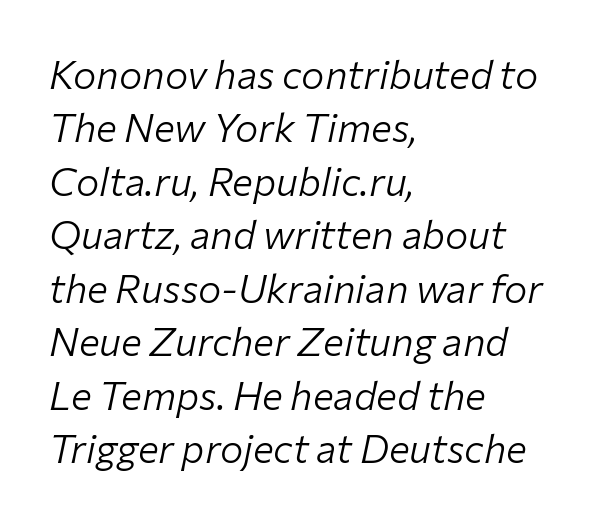
Style check: oblique. Students, note that the glyphs here touch the page at normal intervals. Descender tails drop into unmarked territory. Summary of weight: not heavy and not bold. The typesetter chose a ragged-right arrangement here.
